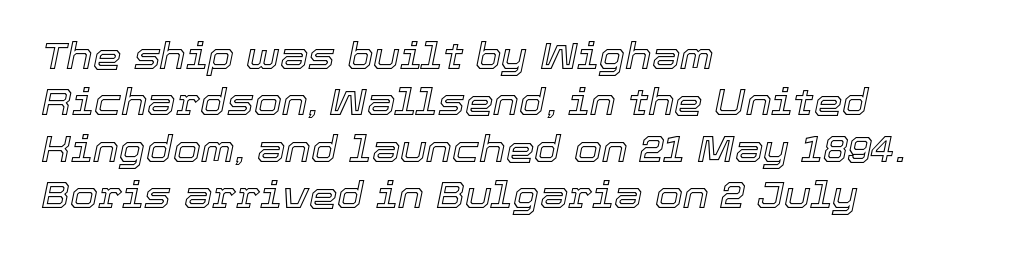
Q: Is the text italic (slanted)? A: Yes, it leans right by about 12 degrees.
Q: Is the text underlined? A: No.
Q: How is the paragraph aligned? A: Left-aligned.
Q: Is the spacing between letters normal or unusually wide? A: Normal.
Q: Is the spacing between lines tight, normal or loose? A: Normal.
Q: Width (condensed, normal, or wide)? A: Normal.
Q: x-height? A: Medium.
Q: Monospaced? A: No.
